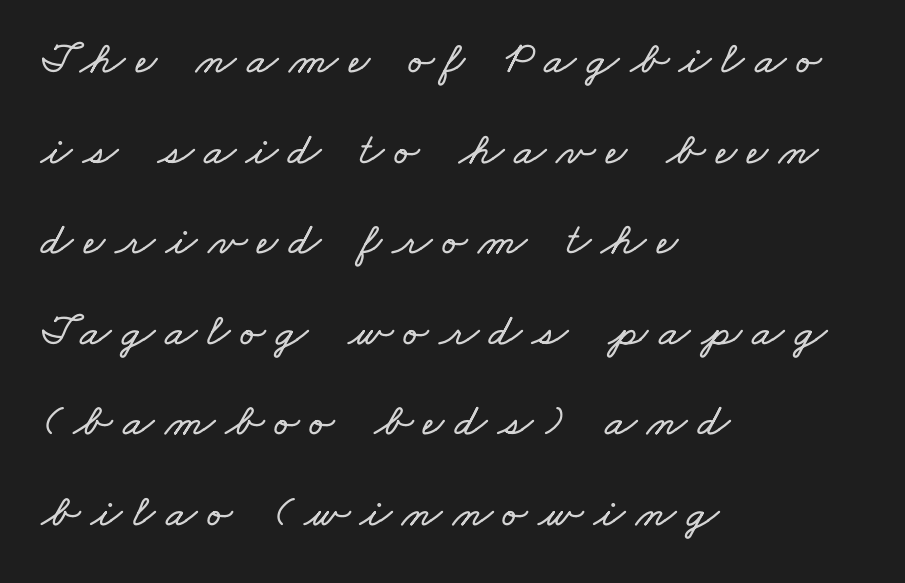
{"width": "wide", "stroke_contrast": "low", "x_height": "small", "monospaced": "no", "underline": "no", "align": "left", "line_spacing": "loose", "line_spacing_ratio": 1.97, "letter_spacing": "wide", "letter_spacing_em": 0.23, "glyph_px": 46}
